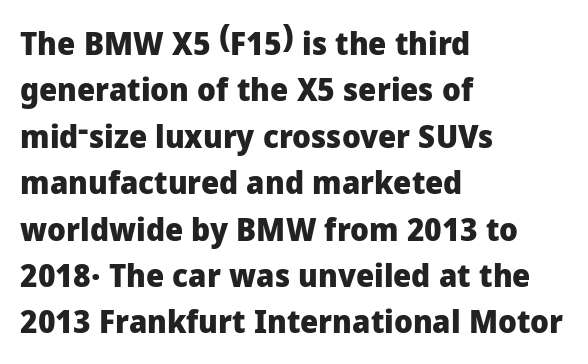
Spacing verdict: proportional, widths tailored to each character. The type family on display is of the sans-serif kind. Default kerning and tracking; the words read as compact shapes. The rendering uses a moderate line-height, typical for paragraphs.
